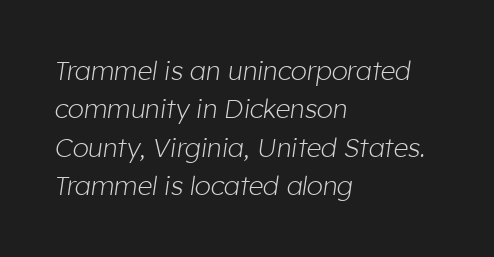
Characters follow at the spacing the type designer built in. A clean baseline with only descenders dipping below it. How would I describe the line gaps? Plain and ordinary. You can tell it's italic because the verticals aren't actually vertical. Which margin do the lines hug? The left one — the right edge is uneven.
